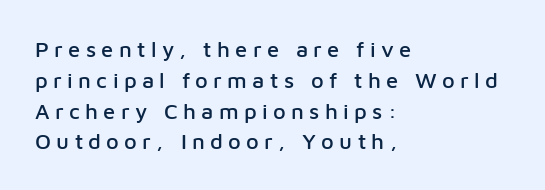
The foot of each line stays bare and open. Between one letter and the next there's a generous, obvious gap. Casual observation: everything's shoved over to the left. The letters stand straight up with perfectly vertical stems. Line spacing here is normal.
